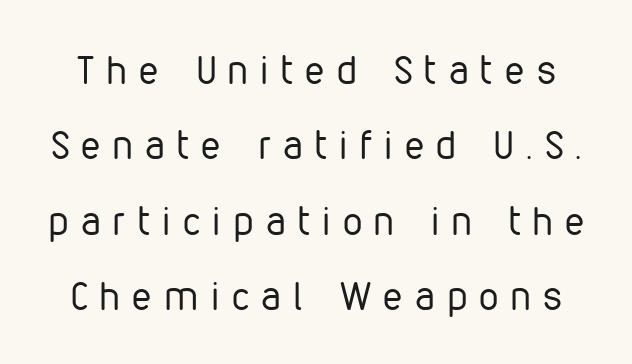
Q: Is the text bold? A: No.
Q: Is the text italic (slanted)? A: No, it is upright.
Q: Is the typeface a serif or a sans-serif typeface? A: Sans-serif.
Q: Is the text underlined? A: No.
Q: Is the spacing between letters normal or unusually wide? A: Unusually wide.
Q: Is the spacing between lines tight, normal or loose? A: Loose.
Q: Width (condensed, normal, or wide)? A: Condensed.
Q: Stroke contrast? A: Low.
Q: x-height? A: Medium.
Q: Monospaced? A: No.
